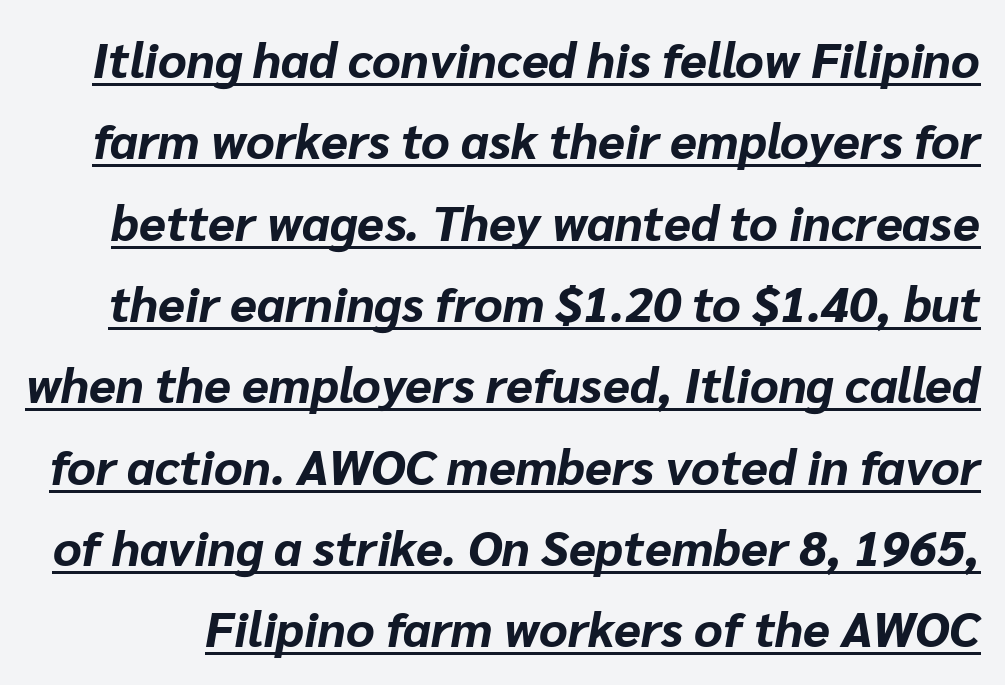
Every letter is thick-stroked: bold, no question. You can see a thin bar hugging the bottom of the glyphs. The passage shown stacks its lines at a standard gap. Tracking here is standard; glyphs follow each other at the usual distance.
